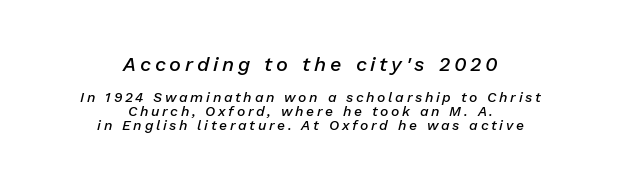
Q: Is the text bold? A: Semi-bold.
Q: Is the text italic (slanted)? A: Yes, it leans right by about 13 degrees.
Q: Is the text underlined? A: No.
Q: How is the paragraph aligned? A: Centered.
Q: Is the spacing between lines tight, normal or loose? A: Tight.
Q: Which block of text is set in a larger size, the first (top) or the second (bottom)? A: The first (top) one.
